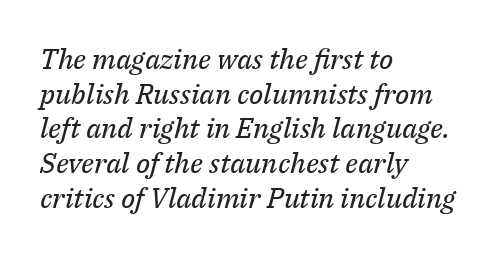
Q: Is the text bold? A: No.
Q: Is the text italic (slanted)? A: Yes, it leans right by about 14 degrees.
Q: Is the typeface a serif or a sans-serif typeface? A: Serif.
Q: Is the text underlined? A: No.
Q: How is the paragraph aligned? A: Left-aligned.
Q: Is the spacing between letters normal or unusually wide? A: Normal.
Q: Width (condensed, normal, or wide)? A: Normal.
Q: Stroke contrast? A: Medium.
Q: x-height? A: Medium.
Q: Monospaced? A: No.
